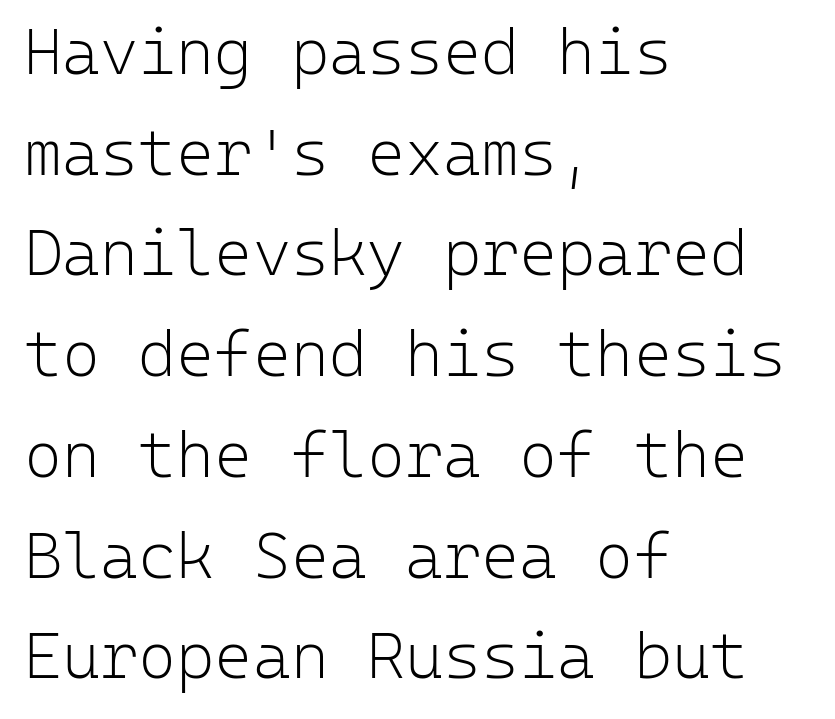
The image shows 65 px light sans-serif type, upright, monospaced; set left-aligned, normal line spacing (1.55x), normal letter spacing, not underlined; low stroke contrast and a medium x-height.
